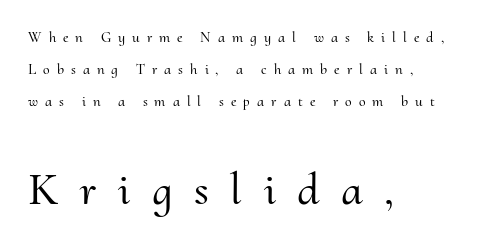
The image shows 46 px serif type, upright; set left-aligned, loose line spacing (2.14x), unusually wide letter spacing (+0.47 em), not underlined; the second (bottom) block is 3.07x larger; medium stroke contrast and a small x-height.
